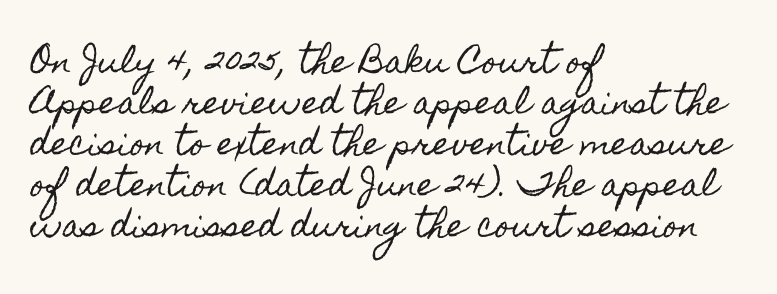
This sample has the flowing, uneven cadence of proportional lettering. Is the block centered? No — it sits flush against the left margin. Clear beneath every line of the passage. Vertical spacing — default. The type is set solid horizontally, with unmodified tracking.
